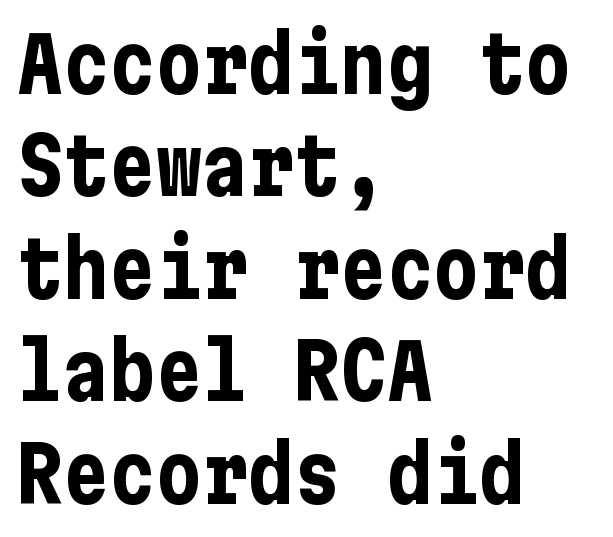
{"serif": "no", "italic": "no", "bold": "yes", "weight": "bold", "width": "condensed", "stroke_contrast": "low", "x_height": "medium", "underline": "no", "align": "left", "line_spacing": "normal", "line_spacing_ratio": 1.33, "letter_spacing": "normal", "letter_spacing_em": 0.0, "glyph_px": 77}
